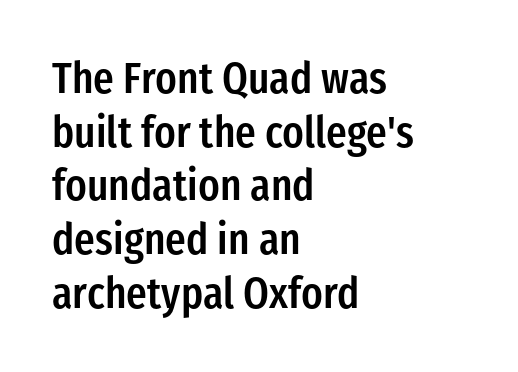
Q: Is the text bold? A: Semi-bold.
Q: Is the text italic (slanted)? A: No, it is upright.
Q: Is the typeface a serif or a sans-serif typeface? A: Sans-serif.
Q: Is the text underlined? A: No.
Q: How is the paragraph aligned? A: Left-aligned.
Q: Is the spacing between letters normal or unusually wide? A: Normal.
Q: Is the spacing between lines tight, normal or loose? A: Normal.
Q: Width (condensed, normal, or wide)? A: Condensed.
Q: Stroke contrast? A: Low.
Q: x-height? A: Medium.
Q: Monospaced? A: No.
